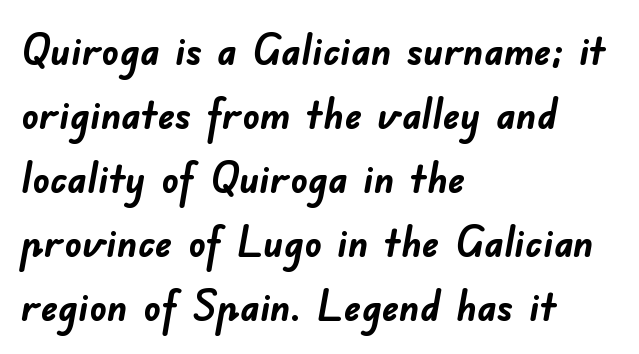
{"serif": "no", "bold": "yes", "weight": "semibold", "width": "normal", "stroke_contrast": "low", "x_height": "small", "monospaced": "no", "underline": "no", "align": "left", "line_spacing": "normal", "line_spacing_ratio": 1.49, "letter_spacing": "normal", "letter_spacing_em": 0.0, "glyph_px": 43}
